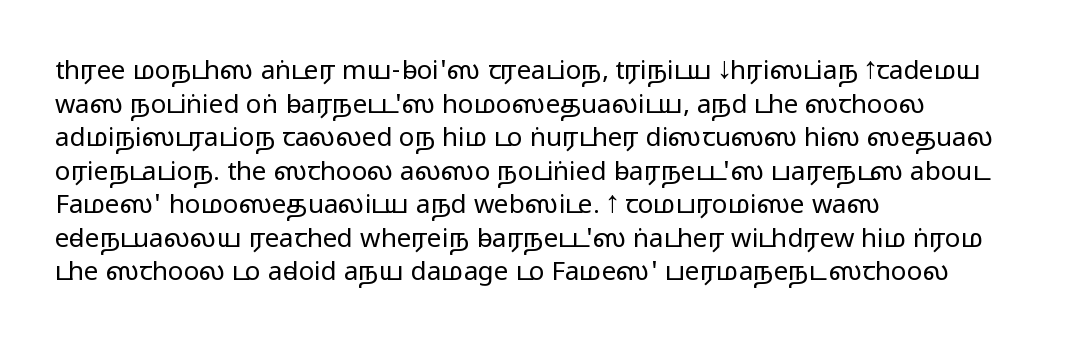
Q: Is the text bold? A: No.
Q: Is the text italic (slanted)? A: No, it is upright.
Q: Is the text underlined? A: No.
Q: How is the paragraph aligned? A: Left-aligned.
Q: Is the spacing between letters normal or unusually wide? A: Normal.
Q: Is the spacing between lines tight, normal or loose? A: Normal.
